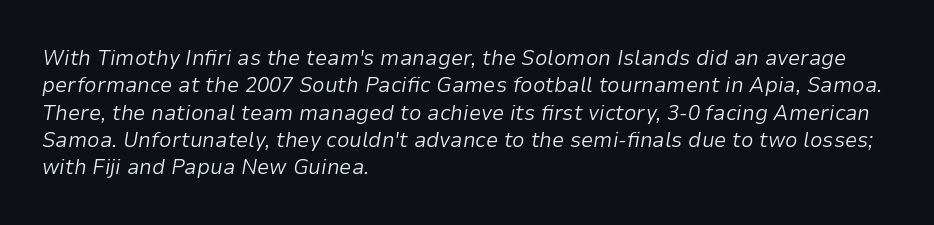
{"italic": "yes", "lean": "right", "slant_degrees": 9, "bold": "no", "underline": "no", "align": "left", "line_spacing_ratio": 1.24, "letter_spacing": "normal", "letter_spacing_em": 0.0, "glyph_px": 22}
